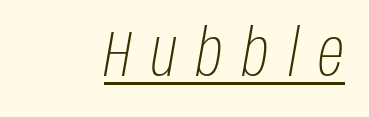
{"italic": "yes", "lean": "right", "slant_degrees": 10, "bold": "no", "weight": "light", "width": "condensed", "stroke_contrast": "low", "x_height": "large", "monospaced": "no", "underline": "yes", "align": "right", "letter_spacing": "wide", "letter_spacing_em": 0.32, "glyph_px": 64}
